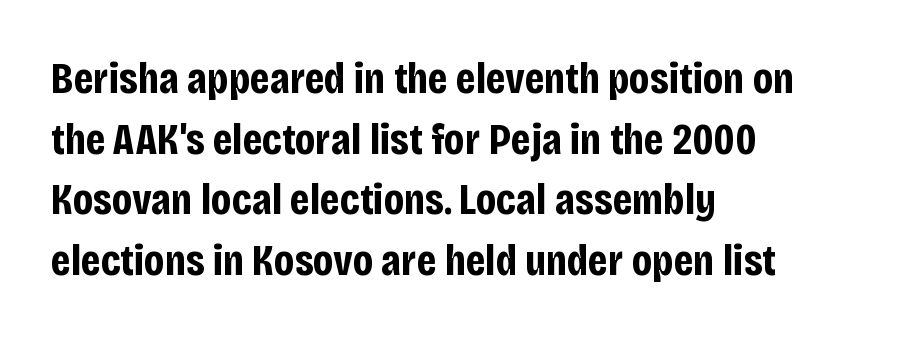
{"serif": "no", "italic": "no", "bold": "yes", "weight": "bold", "width": "condensed", "stroke_contrast": "low", "x_height": "large", "monospaced": "no", "underline": "no", "align": "left", "line_spacing": "normal", "line_spacing_ratio": 1.35, "letter_spacing": "normal", "letter_spacing_em": 0.0, "glyph_px": 45}
